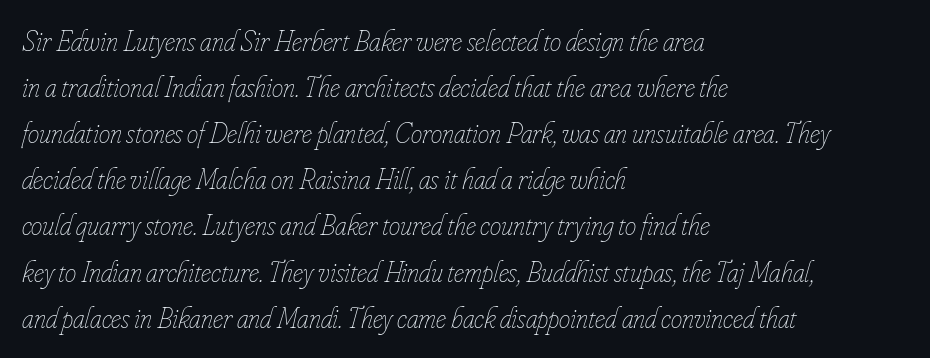
{"italic": "yes", "lean": "right", "slant_degrees": 16, "bold": "no", "weight": "thin", "width": "condensed", "stroke_contrast": "low", "x_height": "small", "monospaced": "no", "underline": "no", "align": "left", "line_spacing": "normal", "line_spacing_ratio": 1.59, "letter_spacing": "normal", "letter_spacing_em": 0.0, "glyph_px": 29}
